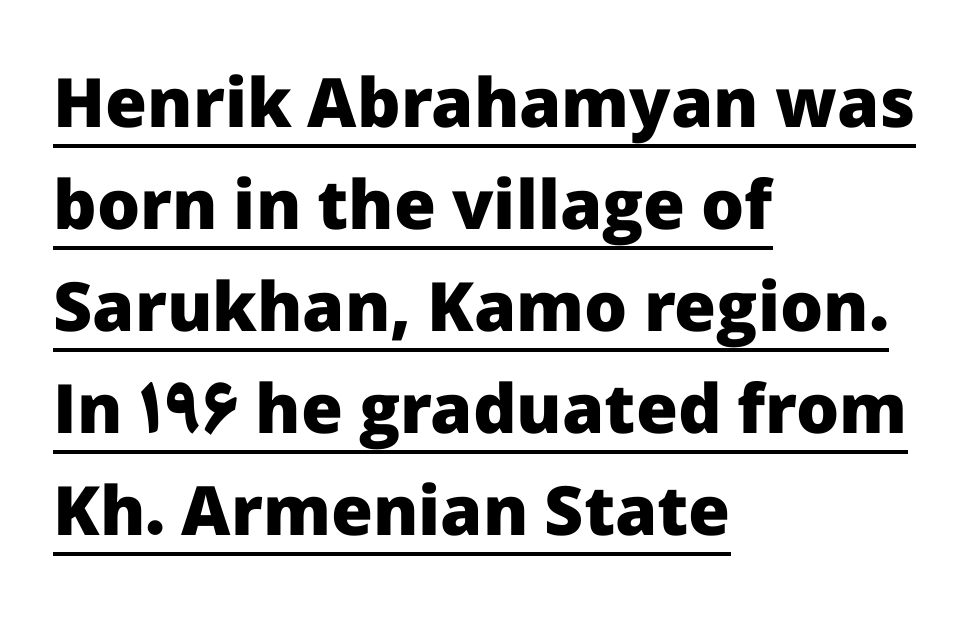
Caption: standard tracking, unaltered. Does the copy run flush right? No — it runs flush left. Does the leading feel generous? No, just average. The passage shown is typed in a proportional face where columns would drift. Notice how thick the strokes are: this is what a full bold looks like.
